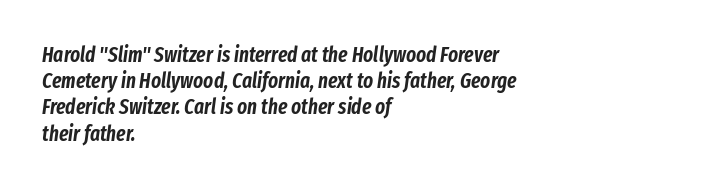
Q: Is the text italic (slanted)? A: Yes, it leans right by about 8 degrees.
Q: Is the text underlined? A: No.
Q: How is the paragraph aligned? A: Left-aligned.
Q: Is the spacing between letters normal or unusually wide? A: Normal.
Q: Is the spacing between lines tight, normal or loose? A: Normal.
